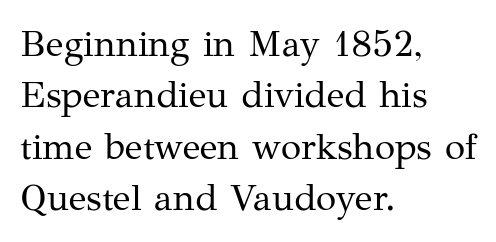
{"serif": "yes", "italic": "no", "bold": "no", "weight": "regular", "width": "normal", "stroke_contrast": "medium", "x_height": "medium", "monospaced": "no", "underline": "no", "align": "left", "line_spacing": "normal", "line_spacing_ratio": 1.39, "letter_spacing": "normal", "letter_spacing_em": 0.0, "glyph_px": 37}
